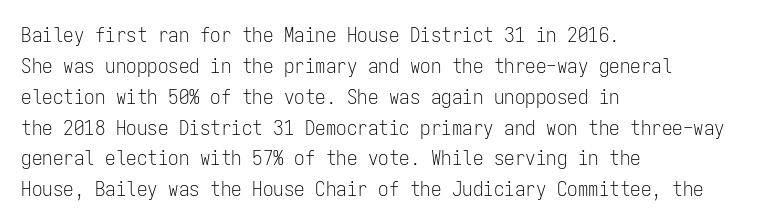
Q: Is the text bold? A: No.
Q: Is the text italic (slanted)? A: No, it is upright.
Q: Is the text underlined? A: No.
Q: How is the paragraph aligned? A: Left-aligned.
Q: Is the spacing between letters normal or unusually wide? A: Normal.
Q: Is the spacing between lines tight, normal or loose? A: Normal.
